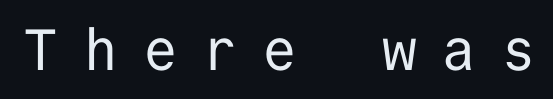
The image shows 58 px regular-weight sans-serif type, upright, monospaced; set unusually wide letter spacing (+0.43 em), not underlined; low stroke contrast and a medium x-height.
